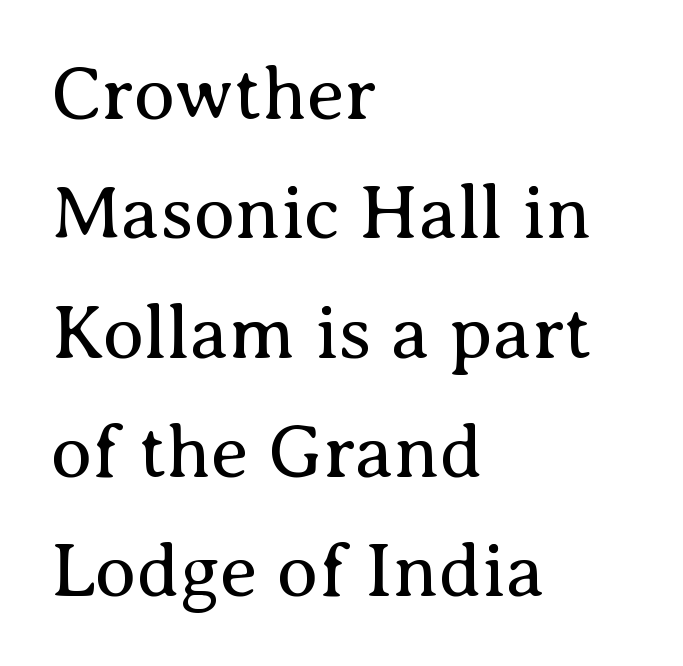
The image shows 76 px regular-weight serif type, upright; set left-aligned, normal line spacing (1.57x), normal letter spacing, not underlined; medium stroke contrast and a medium x-height.
